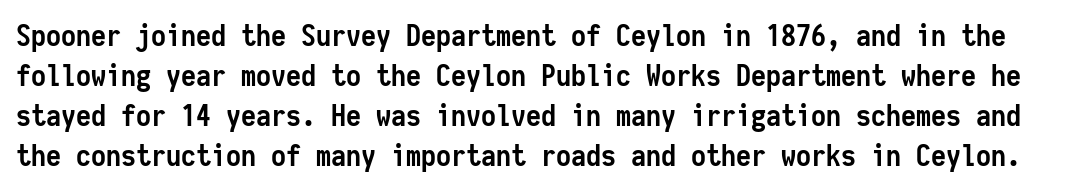
{"serif": "no", "italic": "no", "bold": "yes", "weight": "semibold", "width": "condensed", "stroke_contrast": "low", "x_height": "medium", "monospaced": "yes", "underline": "no", "line_spacing": "normal", "line_spacing_ratio": 1.33, "letter_spacing": "normal", "letter_spacing_em": 0.0, "glyph_px": 30}
